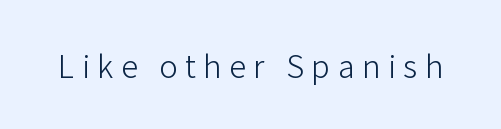
{"serif": "no", "italic": "no", "bold": "no", "weight": "light", "width": "normal", "stroke_contrast": "low", "x_height": "medium", "monospaced": "no", "underline": "no", "letter_spacing": "wide", "letter_spacing_em": 0.24, "glyph_px": 31}
